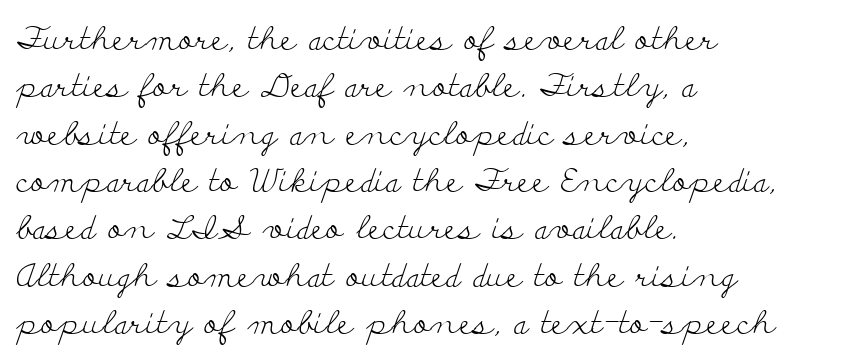
{"serif": "yes", "bold": "no", "weight": "light", "width": "wide", "stroke_contrast": "low", "x_height": "small", "monospaced": "no", "underline": "no", "align": "left", "line_spacing": "normal", "line_spacing_ratio": 1.48, "letter_spacing": "normal", "letter_spacing_em": 0.0, "glyph_px": 32}
